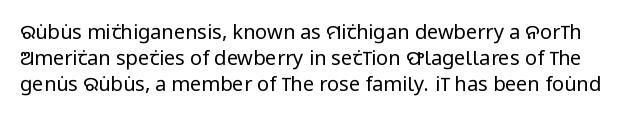
{"italic": "no", "bold": "no", "underline": "no", "line_spacing": "normal", "line_spacing_ratio": 1.31, "letter_spacing": "normal", "letter_spacing_em": 0.0, "glyph_px": 20}
